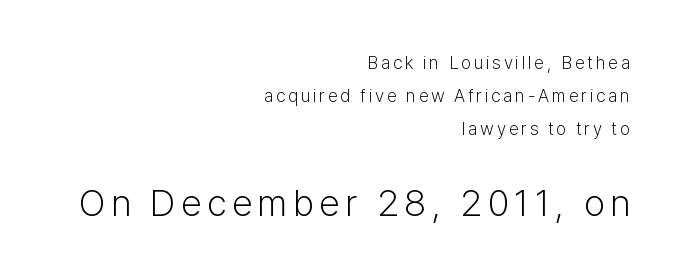
{"serif": "no", "italic": "no", "bold": "no", "weight": "light", "width": "normal", "stroke_contrast": "low", "x_height": "medium", "monospaced": "no", "underline": "no", "align": "right", "line_spacing_ratio": 1.84, "larger_block": "second", "size_ratio": 2.06, "glyph_px": 37}
